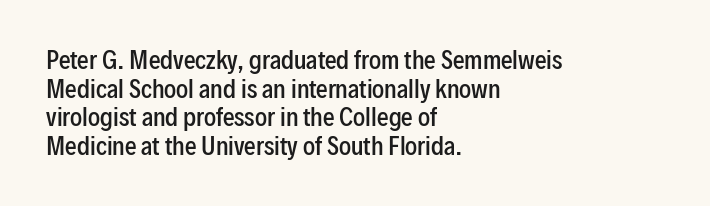
The image shows 23 px text type, upright; set left-aligned, line spacing 1.24x, normal letter spacing, not underlined.
